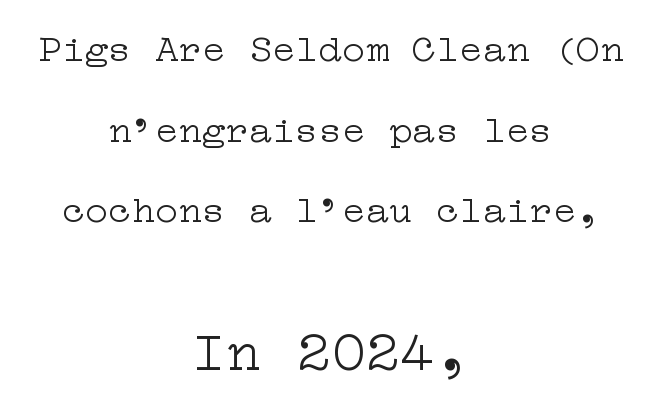
The image shows 58 px light, wide serif type, upright; set centered, loose line spacing (2.07x), normal letter spacing, not underlined; the second (bottom) block is 1.49x larger; low stroke contrast and a medium x-height.
